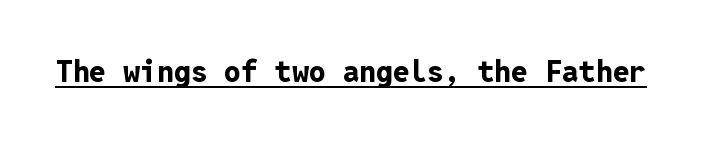
The gaps between neighbouring characters are ordinary and unremarkable. Underlining? Definitely there. The type family on display is of the sans-serif kind. These lines are rendered in a fixed-pitch font. Rendered with straight, roman letterforms.
